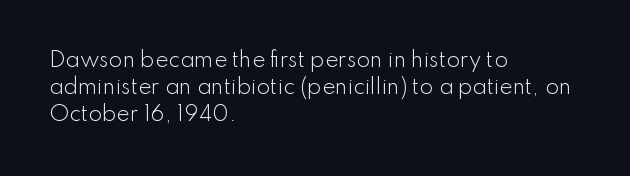
The image shows 20 px text type, upright; set left-aligned, normal line spacing (1.35x), normal letter spacing, not underlined.
